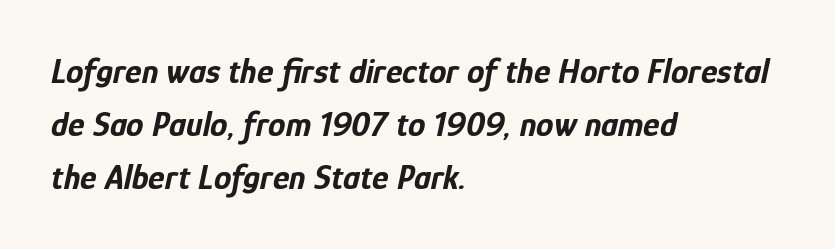
Here the glyphs are tracked normally, forming tight word shapes. The letters are slanted; this is an italic face. I'd describe the lettering as bold — thick and assertive. Rule under the text: the space is simply empty.
